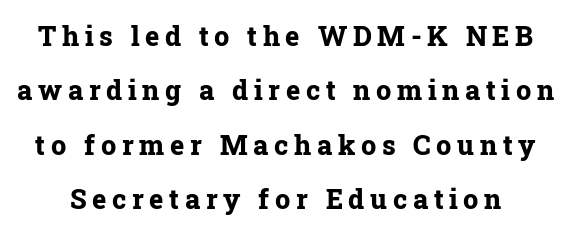
Q: Is the text bold? A: Yes.
Q: Is the text italic (slanted)? A: No, it is upright.
Q: Is the text underlined? A: No.
Q: Is the spacing between letters normal or unusually wide? A: Unusually wide.
Q: Is the spacing between lines tight, normal or loose? A: Loose.
